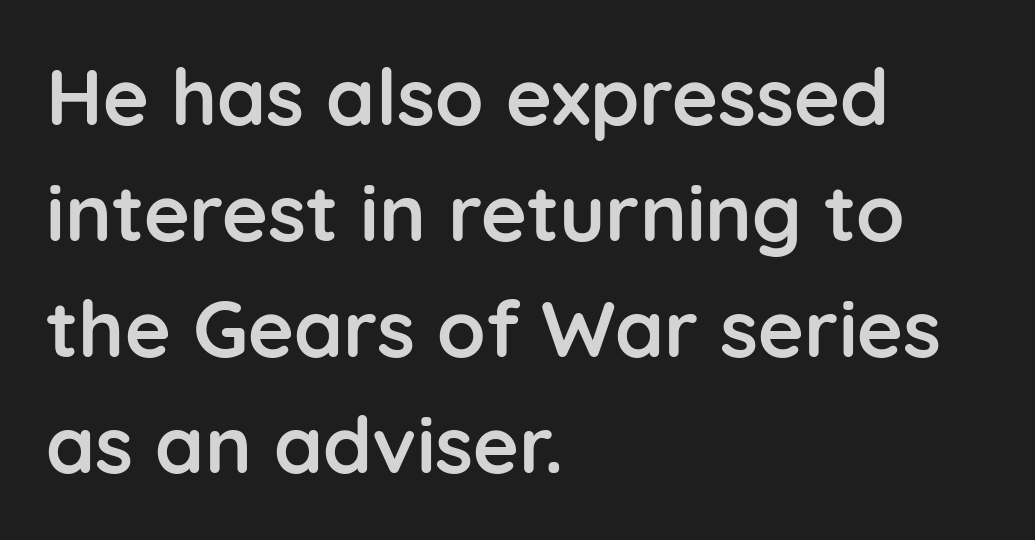
Proportional: the letters do not fall into vertical columns. Quick note: not italic, upright. Is this a sans? Yes — the strokes have no serifs. Interline gaps are of average width in this sample.
